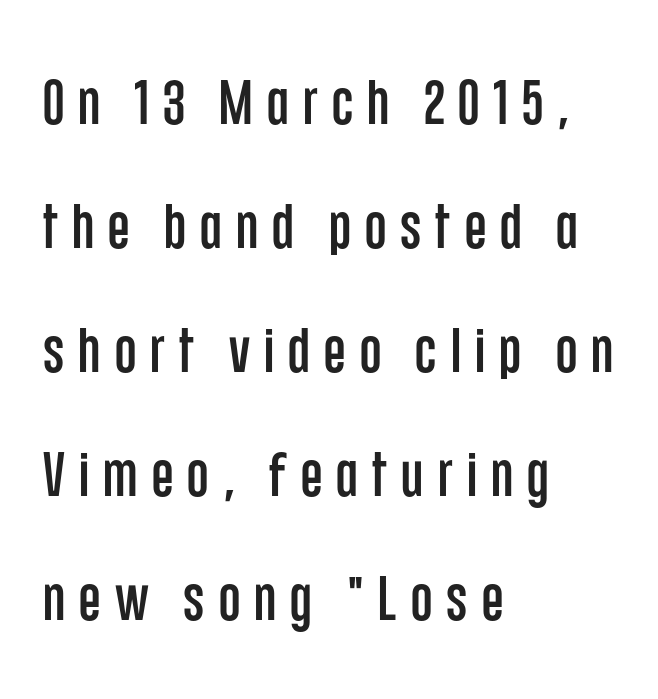
{"serif": "no", "italic": "no", "width": "condensed", "stroke_contrast": "low", "x_height": "large", "monospaced": "no", "underline": "no", "align": "left", "line_spacing": "loose", "line_spacing_ratio": 2.0, "letter_spacing": "wide", "letter_spacing_em": 0.23, "glyph_px": 62}
